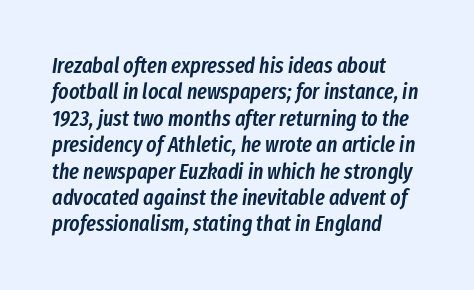
Q: Is the text bold? A: Semi-bold.
Q: Is the text italic (slanted)? A: Yes, it leans right by about 8 degrees.
Q: Is the text underlined? A: No.
Q: How is the paragraph aligned? A: Left-aligned.
Q: Is the spacing between letters normal or unusually wide? A: Normal.
